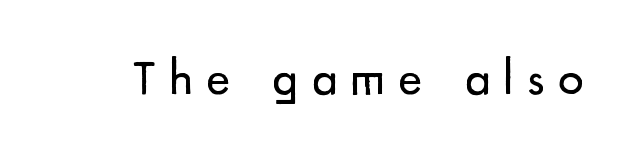
{"serif": "no", "italic": "no", "bold": "no", "weight": "regular", "width": "normal", "stroke_contrast": "low", "x_height": "small", "monospaced": "no", "underline": "no", "letter_spacing": "wide", "letter_spacing_em": 0.26, "glyph_px": 51}
